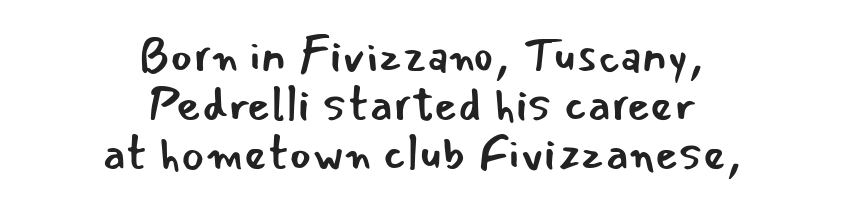
{"serif": "no", "italic": "no", "bold": "no", "weight": "regular", "width": "normal", "stroke_contrast": "low", "x_height": "small", "monospaced": "no", "underline": "no", "align": "center", "line_spacing": "tight", "line_spacing_ratio": 1.02, "letter_spacing": "normal", "letter_spacing_em": 0.0, "glyph_px": 48}
